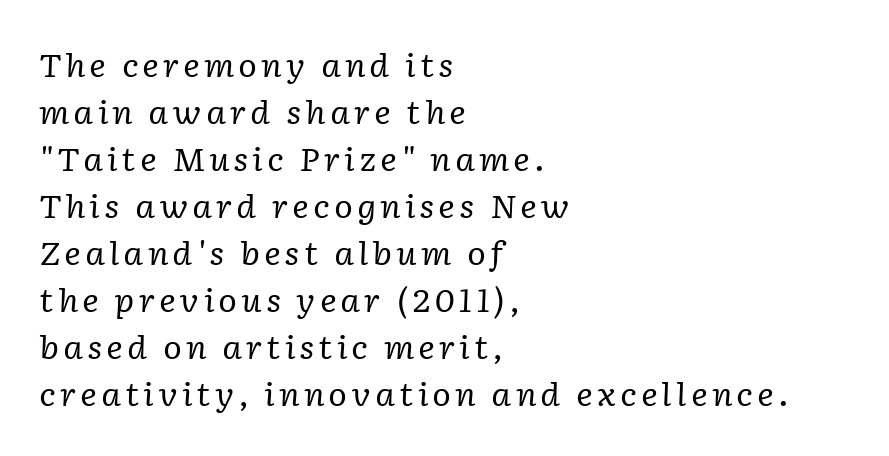
Leading: standard. Observe the lean: these are italic letterforms. The lines in this sample share a left origin and differ only in where they stop. The font family rendered here belongs to the serif group.
